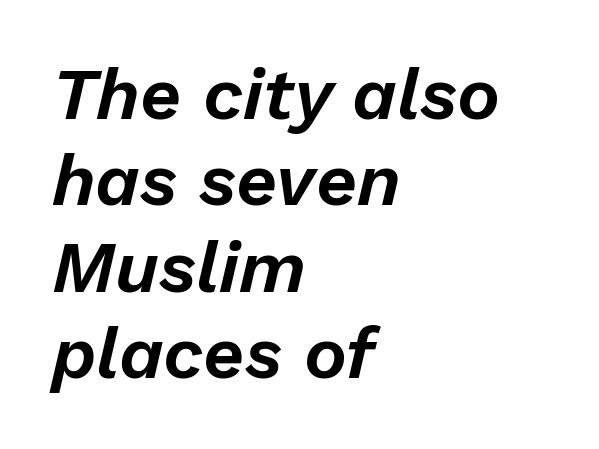
The image shows 72 px text type, italic (leaning right); set left-aligned, line spacing 1.2x, normal letter spacing, not underlined; low stroke contrast and a medium x-height.
